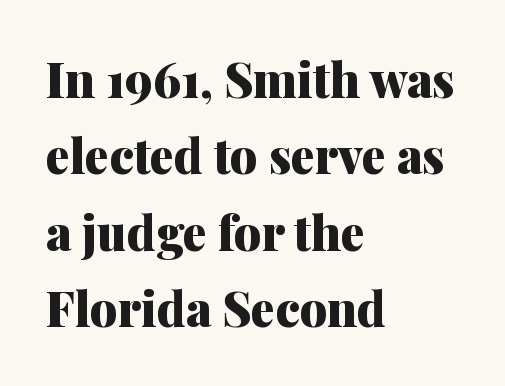
{"serif": "yes", "italic": "no", "bold": "yes", "weight": "heavy", "width": "normal", "stroke_contrast": "medium", "x_height": "medium", "monospaced": "no", "underline": "no", "align": "left", "line_spacing": "normal", "line_spacing_ratio": 1.59, "letter_spacing": "normal", "letter_spacing_em": 0.0, "glyph_px": 48}
